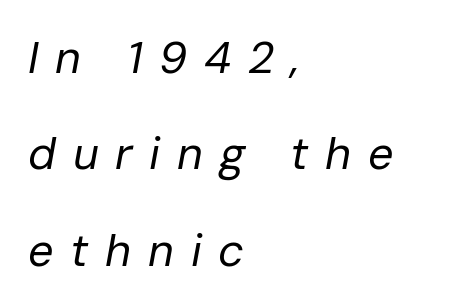
{"italic": "yes", "lean": "right", "slant_degrees": 10, "bold": "no", "weight": "regular", "width": "normal", "stroke_contrast": "low", "x_height": "medium", "monospaced": "no", "underline": "no", "align": "left", "line_spacing": "loose", "line_spacing_ratio": 2.14, "letter_spacing": "wide", "letter_spacing_em": 0.37, "glyph_px": 45}
